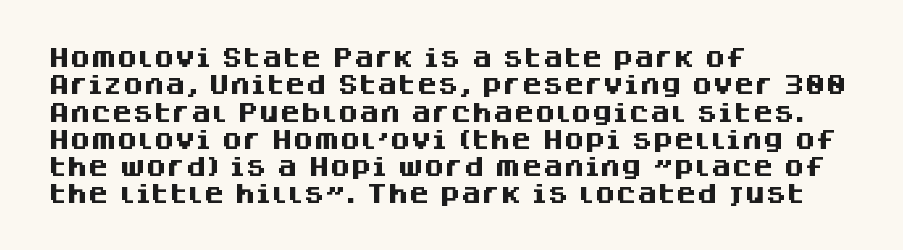
{"italic": "no", "bold": "yes", "underline": "no", "align": "left", "line_spacing": "normal", "line_spacing_ratio": 1.3, "letter_spacing": "normal", "letter_spacing_em": 0.0, "glyph_px": 21}
